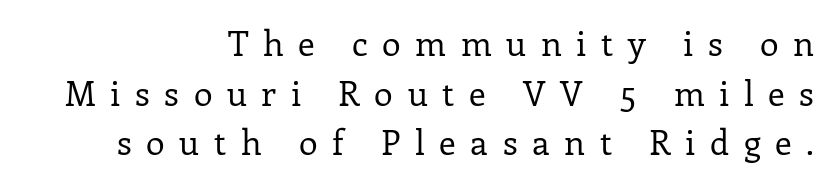
{"serif": "yes", "italic": "no", "bold": "no", "weight": "regular", "width": "normal", "stroke_contrast": "low", "x_height": "medium", "monospaced": "no", "underline": "no", "align": "right", "line_spacing": "normal", "line_spacing_ratio": 1.46, "letter_spacing": "wide", "letter_spacing_em": 0.43, "glyph_px": 34}
